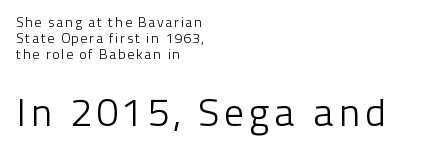
{"serif": "no", "italic": "no", "bold": "no", "weight": "light", "width": "normal", "stroke_contrast": "low", "x_height": "medium", "monospaced": "no", "underline": "no", "align": "left", "line_spacing": "tight", "line_spacing_ratio": 1.15, "larger_block": "second", "size_ratio": 2.86, "glyph_px": 40}
